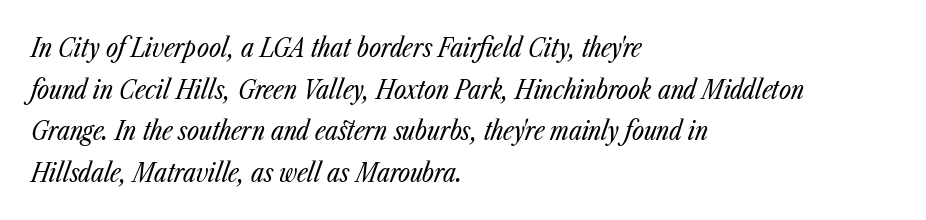
{"italic": "yes", "lean": "right", "slant_degrees": 23, "bold": "no", "underline": "no", "align": "left", "line_spacing": "normal", "line_spacing_ratio": 1.6, "letter_spacing": "normal", "letter_spacing_em": 0.0, "glyph_px": 26}
